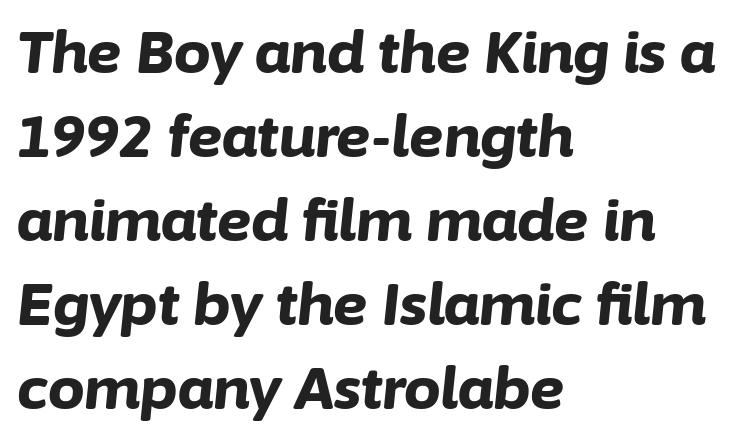
{"italic": "yes", "lean": "right", "slant_degrees": 6, "bold": "yes", "weight": "bold", "width": "normal", "stroke_contrast": "low", "x_height": "medium", "monospaced": "no", "underline": "no", "align": "left", "line_spacing": "normal", "line_spacing_ratio": 1.45, "letter_spacing": "normal", "letter_spacing_em": 0.0, "glyph_px": 58}
